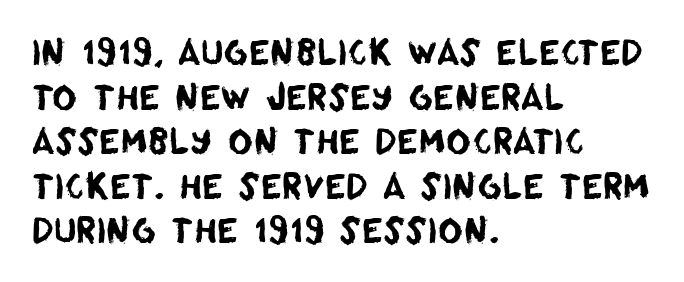
The image shows 34 px sans-serif type; set left-aligned, normal line spacing (1.31x), normal letter spacing, not underlined; low stroke contrast and a large x-height.
